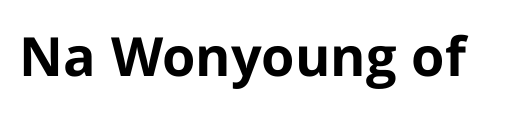
{"serif": "no", "italic": "no", "bold": "yes", "weight": "bold", "width": "normal", "stroke_contrast": "low", "x_height": "medium", "monospaced": "no", "underline": "no", "letter_spacing": "normal", "letter_spacing_em": 0.0, "glyph_px": 54}
